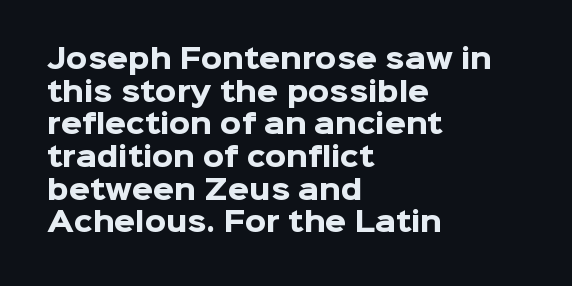
Q: Is the text bold? A: Yes.
Q: Is the text italic (slanted)? A: No, it is upright.
Q: Is the text underlined? A: No.
Q: How is the paragraph aligned? A: Left-aligned.
Q: Is the spacing between letters normal or unusually wide? A: Normal.
